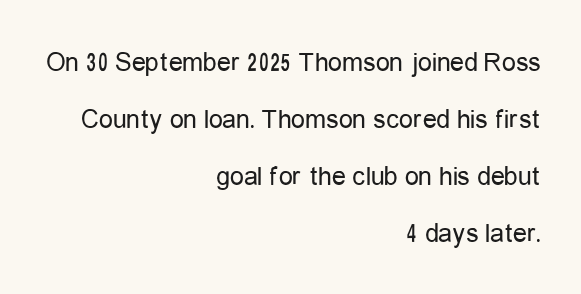
The image shows 28 px regular-weight, condensed sans-serif type, upright; set right-aligned, loose line spacing (2.03x), normal letter spacing, not underlined; low stroke contrast and a medium x-height.
